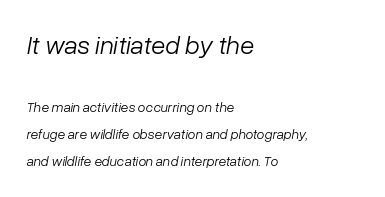
The rag falls on the right side of this text block. Compared with typical paragraphs, the rows here are farther apart. This rendering features lettering with no underline. The face used here is rendered with its standard letterfit. Is the type slanted? Yes — the strokes lean at a clear angle. Size contrast runs from large at the top to small at the bottom.
